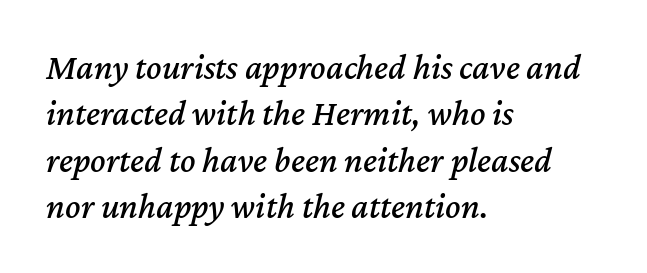
{"italic": "yes", "lean": "right", "slant_degrees": 12, "width": "normal", "stroke_contrast": "medium", "x_height": "medium", "monospaced": "no", "underline": "no", "align": "left", "line_spacing": "normal", "line_spacing_ratio": 1.29, "letter_spacing": "normal", "letter_spacing_em": 0.0, "glyph_px": 36}
